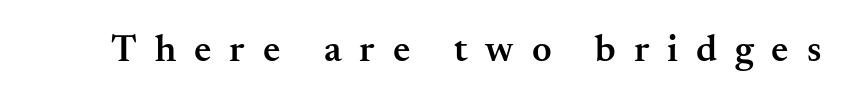
Q: Is the text bold? A: Semi-bold.
Q: Is the text italic (slanted)? A: No, it is upright.
Q: Is the typeface a serif or a sans-serif typeface? A: Serif.
Q: Is the text underlined? A: No.
Q: Is the spacing between letters normal or unusually wide? A: Unusually wide.
Q: Width (condensed, normal, or wide)? A: Normal.
Q: Stroke contrast? A: Medium.
Q: x-height? A: Small.
Q: Monospaced? A: No.
